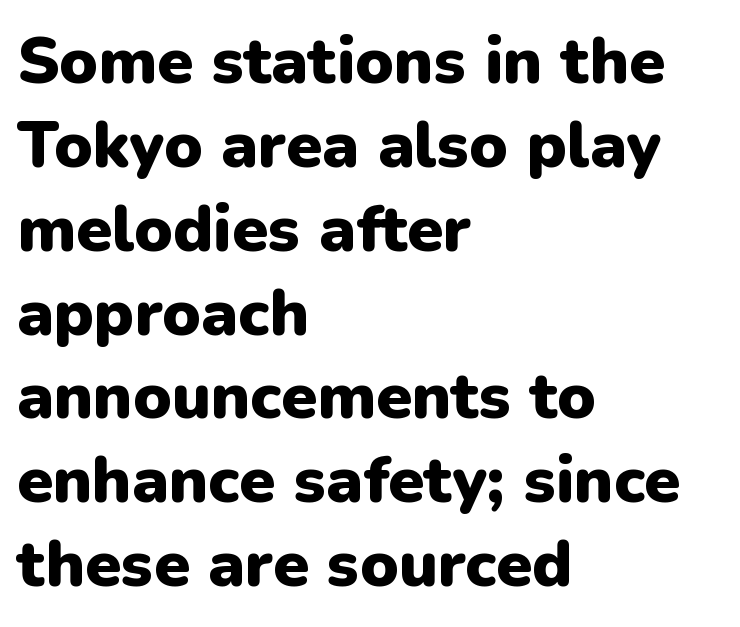
Q: Is the text bold? A: Yes.
Q: Is the text italic (slanted)? A: No, it is upright.
Q: Is the typeface a serif or a sans-serif typeface? A: Sans-serif.
Q: Is the text underlined? A: No.
Q: How is the paragraph aligned? A: Left-aligned.
Q: Is the spacing between letters normal or unusually wide? A: Normal.
Q: Is the spacing between lines tight, normal or loose? A: Normal.
Q: Width (condensed, normal, or wide)? A: Normal.
Q: Stroke contrast? A: Low.
Q: x-height? A: Medium.
Q: Monospaced? A: No.
